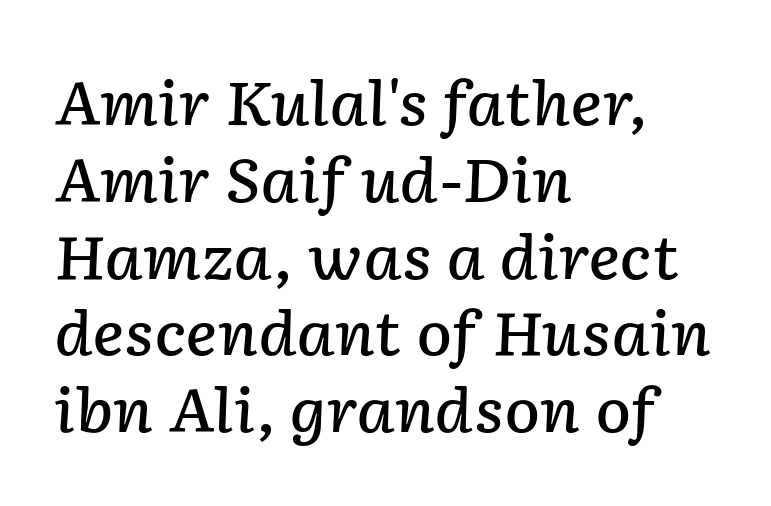
Q: Is the text bold? A: Semi-bold.
Q: Is the text italic (slanted)? A: Yes, it leans right by about 2 degrees.
Q: Is the text underlined? A: No.
Q: How is the paragraph aligned? A: Left-aligned.
Q: Is the spacing between letters normal or unusually wide? A: Normal.
Q: Is the spacing between lines tight, normal or loose? A: Normal.
Q: Width (condensed, normal, or wide)? A: Normal.
Q: Stroke contrast? A: Low.
Q: x-height? A: Medium.
Q: Monospaced? A: No.
